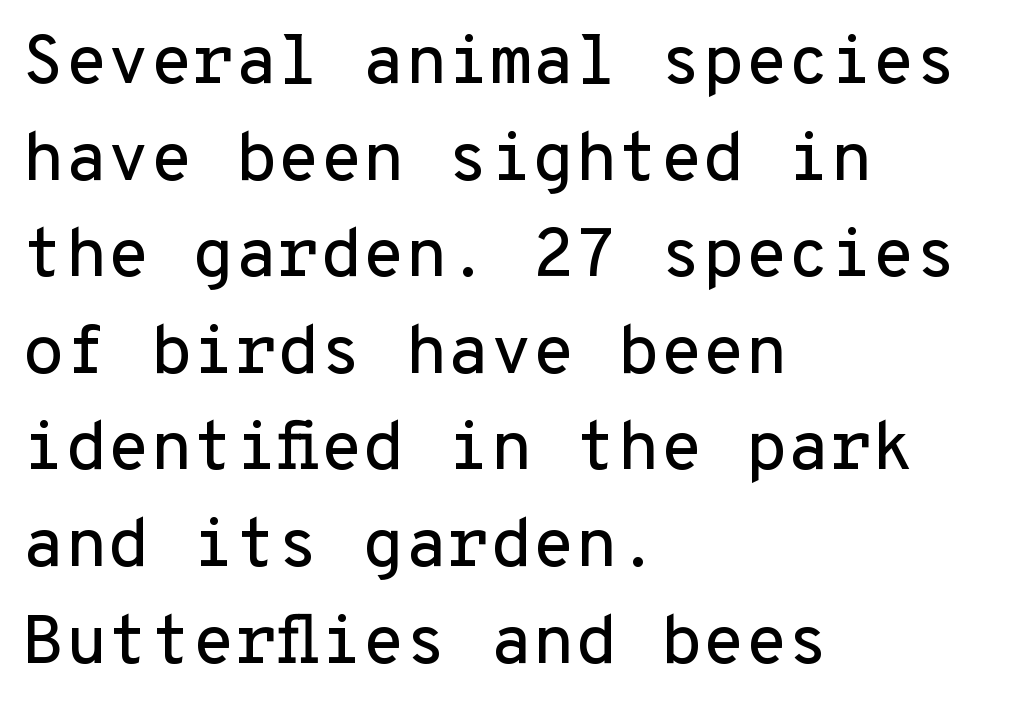
The image shows 69 px sans-serif type, upright, monospaced; set left-aligned, normal line spacing (1.4x), normal letter spacing, not underlined; low stroke contrast and a medium x-height.
